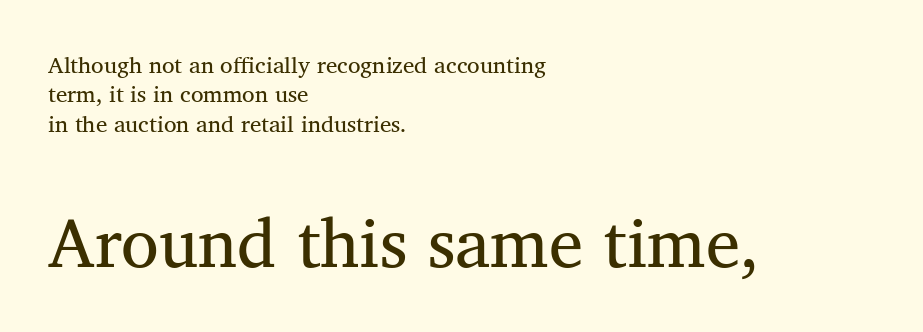
The image shows 69 px regular-weight serif type, upright; set left-aligned, normal line spacing (1.28x), normal letter spacing, not underlined; the second (bottom) block is 3.0x larger; medium stroke contrast and a medium x-height.
